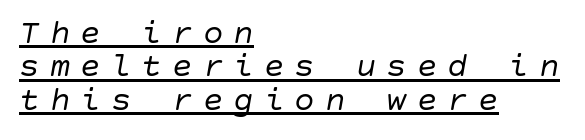
Unbolded letterforms with no extra heft. Characters follow at a spacing far wider than the type designer built in. Italic? Definitely — the glyphs are oblique. The lines in this sample share a left origin and differ only in where they stop. Quick note: interline space is minimal. The glyphs are accompanied by a horizontal stroke just below them.
